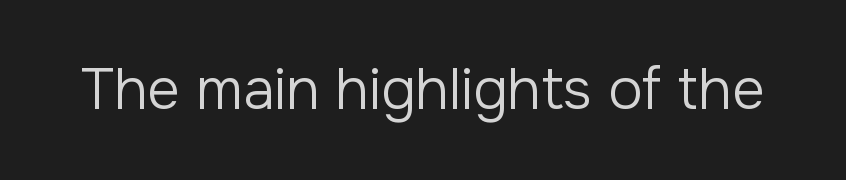
Q: Is the text bold? A: No.
Q: Is the text italic (slanted)? A: No, it is upright.
Q: Is the typeface a serif or a sans-serif typeface? A: Sans-serif.
Q: Is the text underlined? A: No.
Q: Is the spacing between letters normal or unusually wide? A: Normal.
Q: Width (condensed, normal, or wide)? A: Normal.
Q: Stroke contrast? A: Low.
Q: x-height? A: Medium.
Q: Monospaced? A: No.
